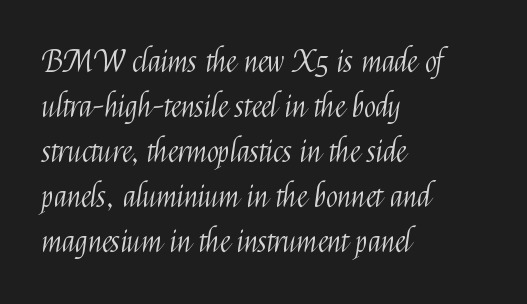
{"serif": "no", "bold": "no", "weight": "light", "width": "condensed", "stroke_contrast": "medium", "x_height": "medium", "monospaced": "no", "underline": "no", "align": "left", "line_spacing": "normal", "line_spacing_ratio": 1.45, "letter_spacing": "normal", "letter_spacing_em": 0.0, "glyph_px": 31}
